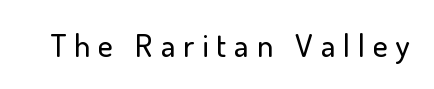
{"serif": "no", "italic": "no", "width": "normal", "stroke_contrast": "low", "x_height": "small", "monospaced": "no", "underline": "no", "letter_spacing": "wide", "letter_spacing_em": 0.25, "glyph_px": 32}
